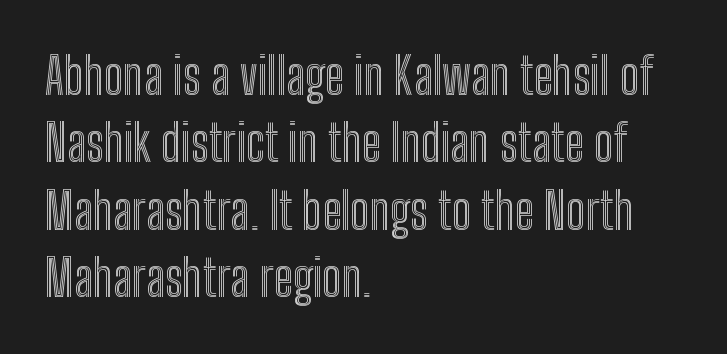
{"italic": "no", "width": "condensed", "x_height": "medium", "monospaced": "no", "underline": "no", "align": "left", "line_spacing": "normal", "line_spacing_ratio": 1.35, "letter_spacing": "normal", "letter_spacing_em": 0.0, "glyph_px": 50}
